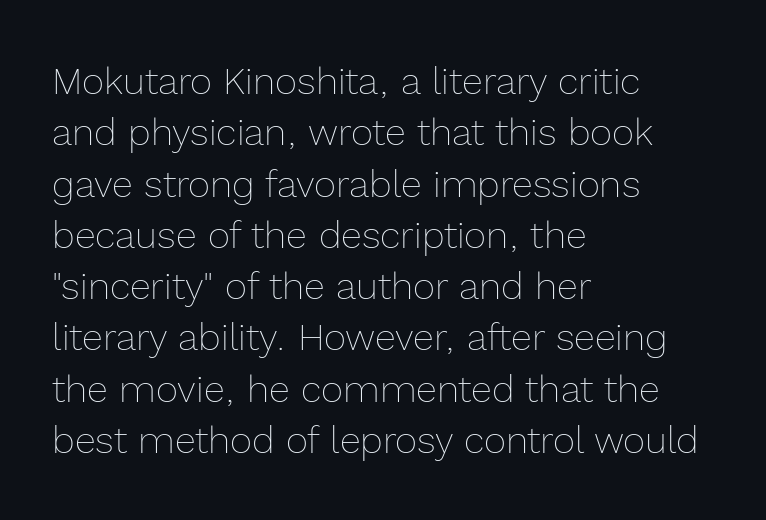
Does the lettering tilt? It doesn't — this is upright. Typeset ragged right — the left edge is the straight one. The passage shown is typed in a proportional face where columns would drift. Stems here are at most as thick as an everyday book face. You could call the tracking neutral — neither tight nor loose.
